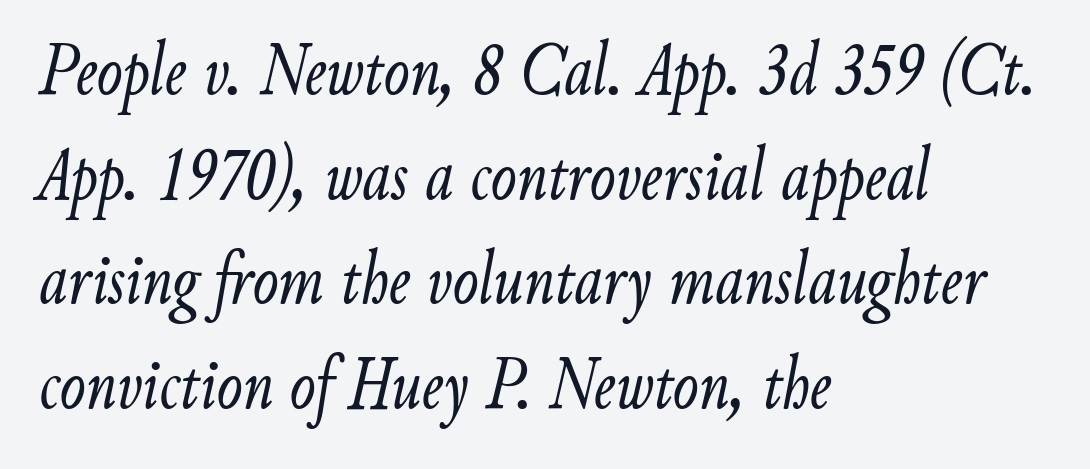
The image shows 77 px light, condensed type, italic (leaning right); set left-aligned, normal line spacing (1.36x), normal letter spacing, not underlined; low stroke contrast and a small x-height.
